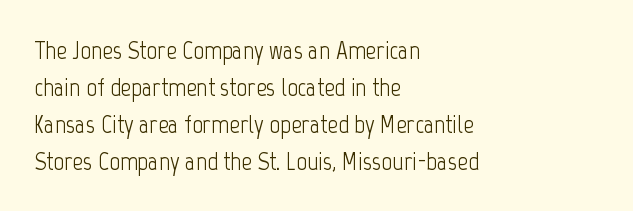
Q: Is the text bold? A: No.
Q: Is the text italic (slanted)? A: No, it is upright.
Q: Is the text underlined? A: No.
Q: How is the paragraph aligned? A: Left-aligned.
Q: Is the spacing between letters normal or unusually wide? A: Normal.
Q: Is the spacing between lines tight, normal or loose? A: Normal.
